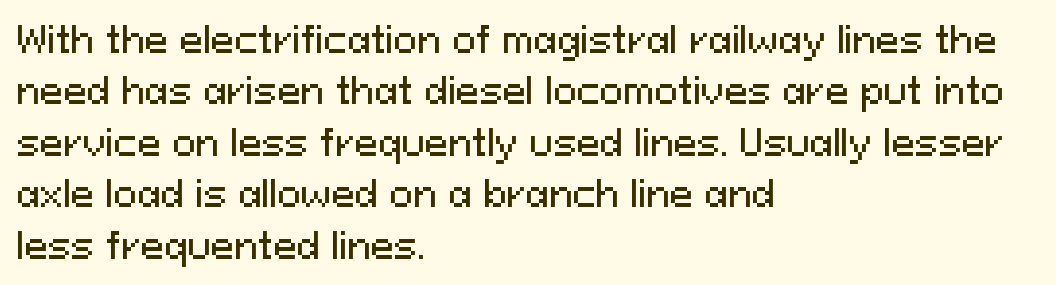
Q: Is the text italic (slanted)? A: No, it is upright.
Q: Is the typeface a serif or a sans-serif typeface? A: Sans-serif.
Q: Is the text underlined? A: No.
Q: How is the paragraph aligned? A: Left-aligned.
Q: Is the spacing between letters normal or unusually wide? A: Normal.
Q: Is the spacing between lines tight, normal or loose? A: Normal.
Q: Width (condensed, normal, or wide)? A: Normal.
Q: Stroke contrast? A: Medium.
Q: x-height? A: Medium.
Q: Monospaced? A: No.
